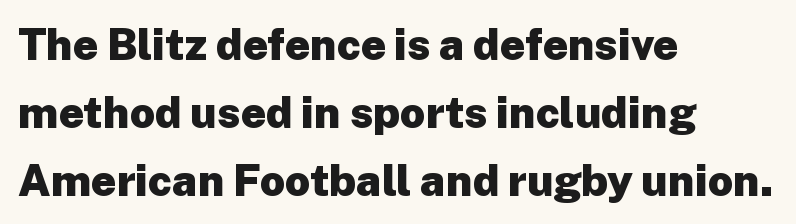
The rendering keeps characters at their native spacing. The passage shown is typeset with a sans-serif family. Stroke thickness is high; the sample reads as a true bold. The space directly below the letters is spotless. The typography opts for an upright posture over an oblique one. Reading down the column, the eye jumps a familiar distance to each next line.
